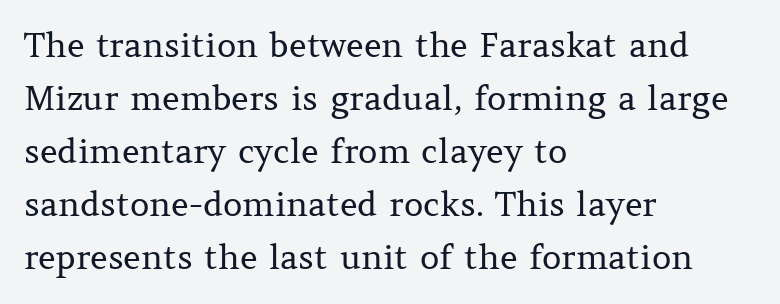
The image shows 34 px regular-weight serif type, upright; set left-aligned, normal line spacing (1.56x), normal letter spacing, not underlined; medium stroke contrast and a medium x-height.
